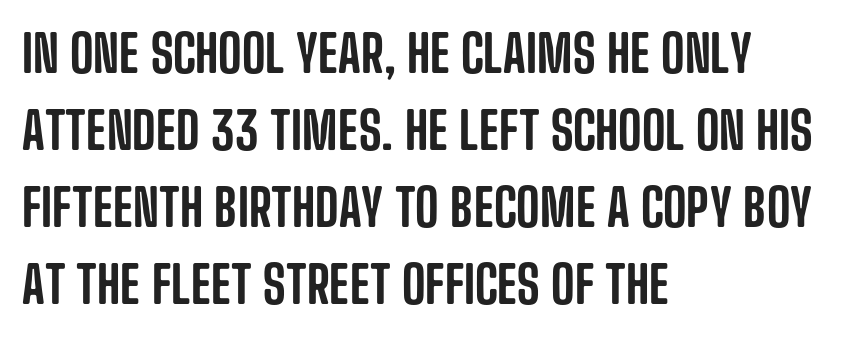
{"serif": "no", "italic": "no", "width": "condensed", "stroke_contrast": "low", "x_height": "large", "monospaced": "no", "underline": "no", "align": "left", "line_spacing": "normal", "line_spacing_ratio": 1.51, "letter_spacing": "normal", "letter_spacing_em": 0.0, "glyph_px": 51}
